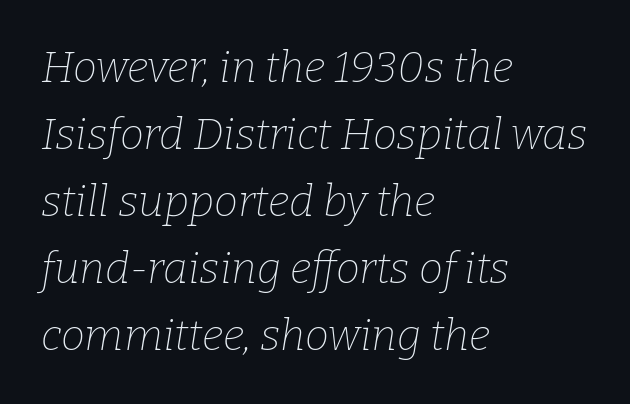
The image shows 43 px thin serif type, italic (leaning right); set left-aligned, normal line spacing (1.56x), normal letter spacing, not underlined; low stroke contrast and a medium x-height.
